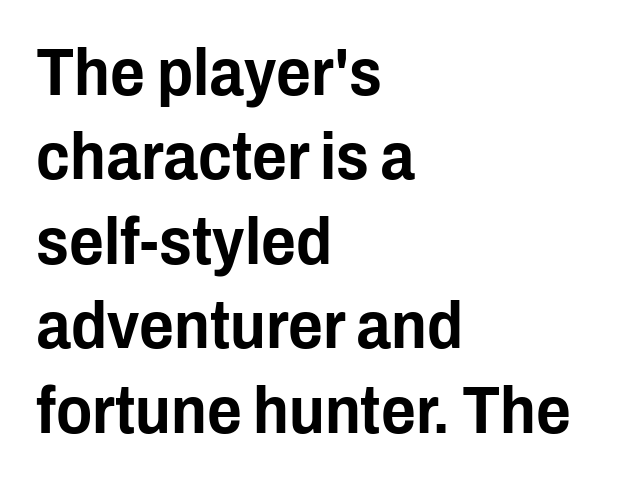
{"serif": "no", "italic": "no", "width": "condensed", "stroke_contrast": "low", "x_height": "medium", "monospaced": "no", "underline": "no", "align": "left", "line_spacing": "normal", "line_spacing_ratio": 1.26, "letter_spacing": "normal", "letter_spacing_em": 0.0, "glyph_px": 67}
